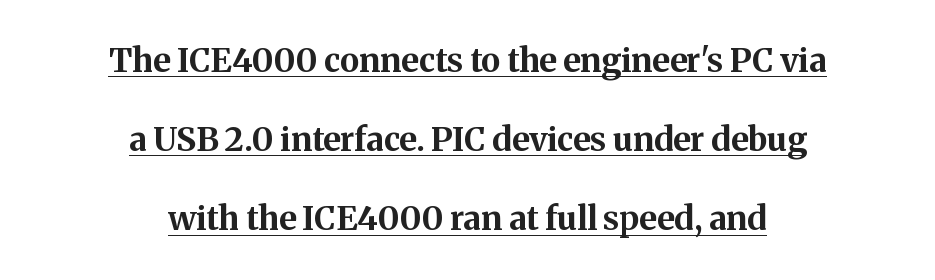
Q: Is the text bold? A: Yes.
Q: Is the text italic (slanted)? A: No, it is upright.
Q: Is the typeface a serif or a sans-serif typeface? A: Serif.
Q: Is the text underlined? A: Yes.
Q: How is the paragraph aligned? A: Centered.
Q: Is the spacing between letters normal or unusually wide? A: Normal.
Q: Is the spacing between lines tight, normal or loose? A: Loose.
Q: Width (condensed, normal, or wide)? A: Normal.
Q: Stroke contrast? A: Medium.
Q: x-height? A: Medium.
Q: Monospaced? A: No.
